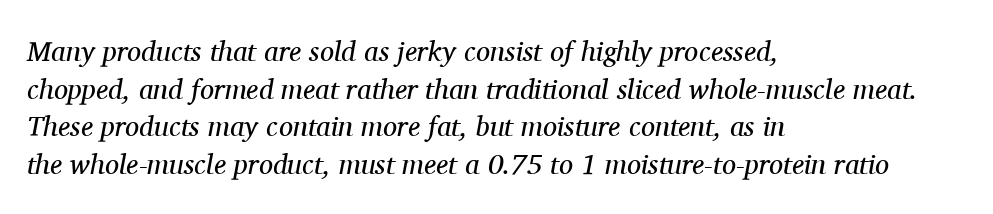
The image shows 28 px regular-weight serif type, italic (leaning right); set left-aligned, normal line spacing (1.34x), normal letter spacing, not underlined; medium stroke contrast and a medium x-height.
